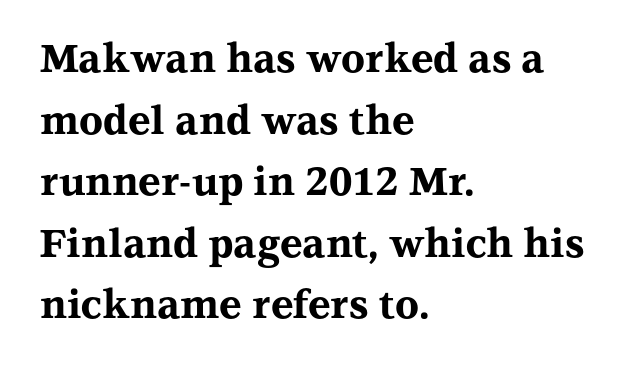
Q: Is the text bold? A: Yes.
Q: Is the text italic (slanted)? A: No, it is upright.
Q: Is the typeface a serif or a sans-serif typeface? A: Serif.
Q: Is the text underlined? A: No.
Q: How is the paragraph aligned? A: Left-aligned.
Q: Is the spacing between letters normal or unusually wide? A: Normal.
Q: Is the spacing between lines tight, normal or loose? A: Normal.
Q: Width (condensed, normal, or wide)? A: Wide.
Q: Stroke contrast? A: Medium.
Q: x-height? A: Medium.
Q: Monospaced? A: No.
